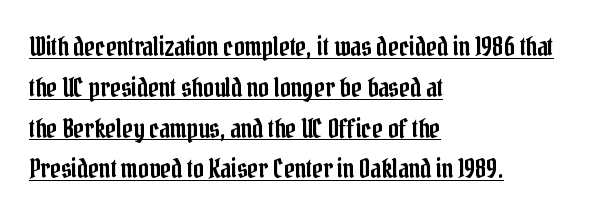
The image shows 26 px text type, upright; set left-aligned, normal line spacing (1.57x), normal letter spacing, underlined.
